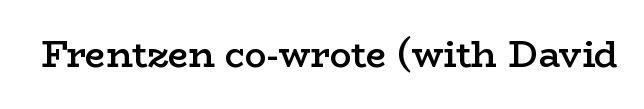
The image shows 36 px semibold, wide serif type, upright; set normal letter spacing, not underlined; low stroke contrast and a medium x-height.
